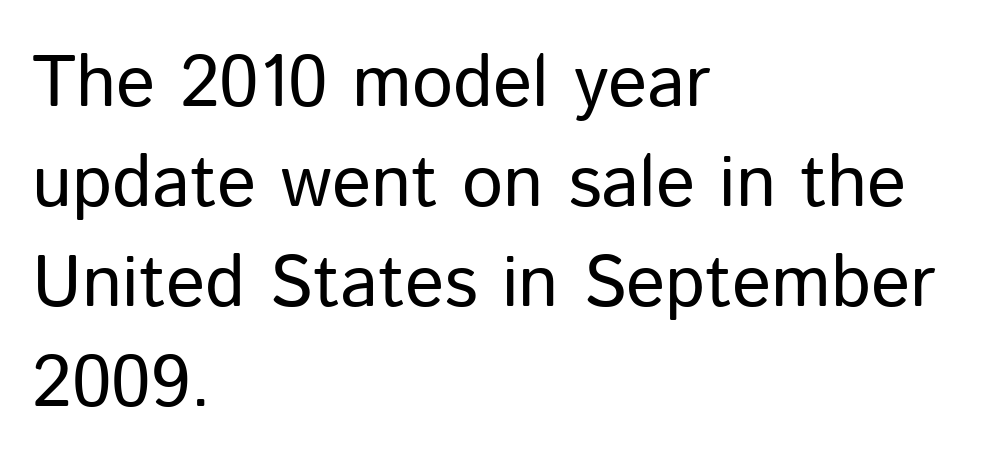
{"serif": "no", "italic": "no", "bold": "no", "weight": "regular", "width": "normal", "stroke_contrast": "low", "x_height": "medium", "monospaced": "no", "underline": "no", "align": "left", "line_spacing": "normal", "line_spacing_ratio": 1.37, "letter_spacing": "normal", "letter_spacing_em": 0.0, "glyph_px": 73}
